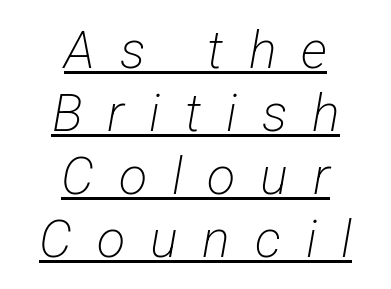
Q: Is the text bold? A: No.
Q: Is the typeface a serif or a sans-serif typeface? A: Sans-serif.
Q: Is the text underlined? A: Yes.
Q: How is the paragraph aligned? A: Centered.
Q: Is the spacing between letters normal or unusually wide? A: Unusually wide.
Q: Width (condensed, normal, or wide)? A: Condensed.
Q: Stroke contrast? A: Low.
Q: x-height? A: Medium.
Q: Monospaced? A: No.
